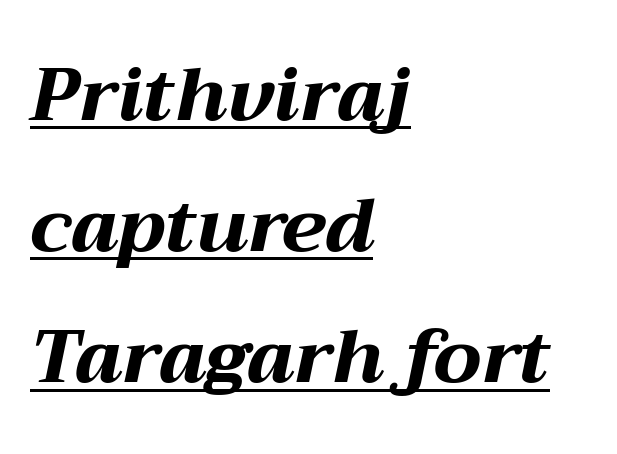
In terms of posture, this sample is oblique. Reading down the block, your eye returns to a fixed left position each line. Decoration check: the copy is underlined. Weight check: bold — yes, fully. Do the characters align in a grid? No, the font is proportional. Short note: letters normally spaced.
